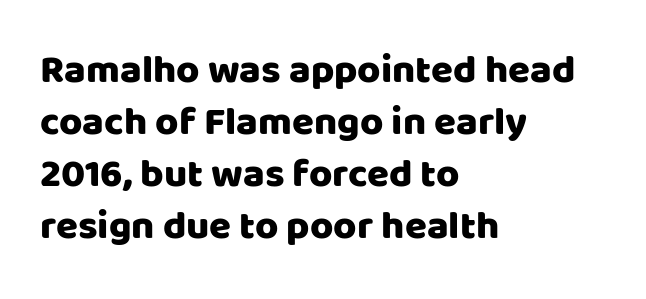
What stands out about the letter spacing? Nothing — it is the standard amount. Proportional: the letters do not fall into vertical columns. Letters rest on an invisible, unmarked baseline. These lines stack with their left ends in a neat column. No italicization has been applied; the sample stays upright. Note: no serifs on the glyphs.
